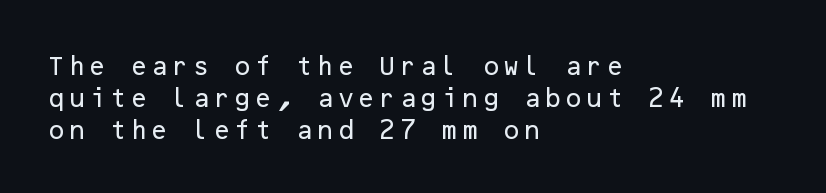
Q: Is the text italic (slanted)? A: No, it is upright.
Q: Is the text underlined? A: No.
Q: How is the paragraph aligned? A: Left-aligned.
Q: Is the spacing between lines tight, normal or loose? A: Normal.
